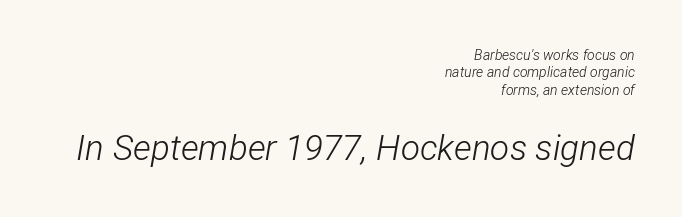
Q: Is the text bold? A: No.
Q: Is the text italic (slanted)? A: Yes, it leans right by about 12 degrees.
Q: Is the text underlined? A: No.
Q: How is the paragraph aligned? A: Right-aligned.
Q: Is the spacing between letters normal or unusually wide? A: Normal.
Q: Is the spacing between lines tight, normal or loose? A: Normal.
Q: Which block of text is set in a larger size, the first (top) or the second (bottom)? A: The second (bottom) one.
Q: Width (condensed, normal, or wide)? A: Condensed.
Q: Stroke contrast? A: Low.
Q: x-height? A: Medium.
Q: Monospaced? A: No.
